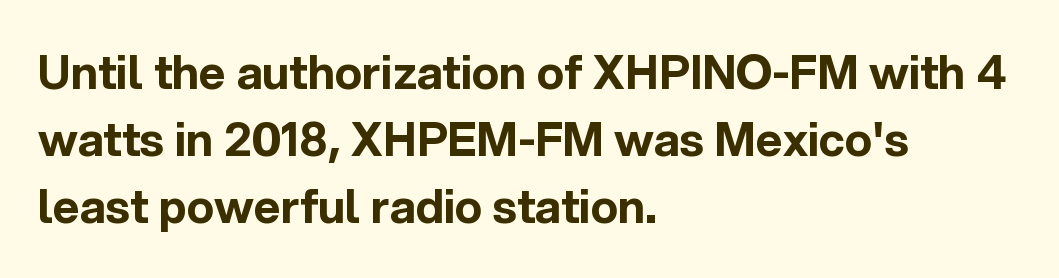
Q: Is the text bold? A: Yes.
Q: Is the text italic (slanted)? A: No, it is upright.
Q: Is the typeface a serif or a sans-serif typeface? A: Sans-serif.
Q: Is the text underlined? A: No.
Q: How is the paragraph aligned? A: Left-aligned.
Q: Is the spacing between letters normal or unusually wide? A: Normal.
Q: Is the spacing between lines tight, normal or loose? A: Normal.
Q: Width (condensed, normal, or wide)? A: Normal.
Q: x-height? A: Medium.
Q: Monospaced? A: No.
